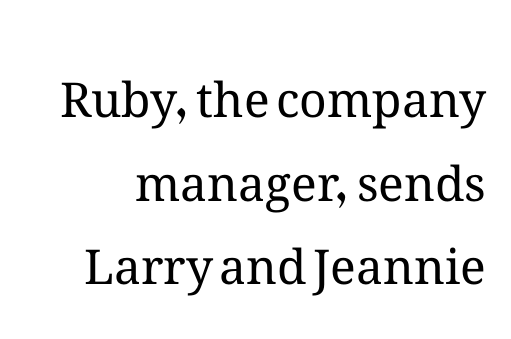
Q: Is the text bold? A: No.
Q: Is the text italic (slanted)? A: No, it is upright.
Q: Is the text underlined? A: No.
Q: Is the spacing between letters normal or unusually wide? A: Normal.
Q: Width (condensed, normal, or wide)? A: Normal.
Q: Stroke contrast? A: Medium.
Q: x-height? A: Medium.
Q: Monospaced? A: No.
